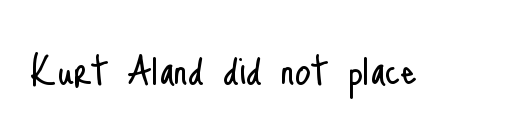
The image shows 50 px light, condensed sans-serif type, upright; set normal letter spacing, not underlined; low stroke contrast and a small x-height.
